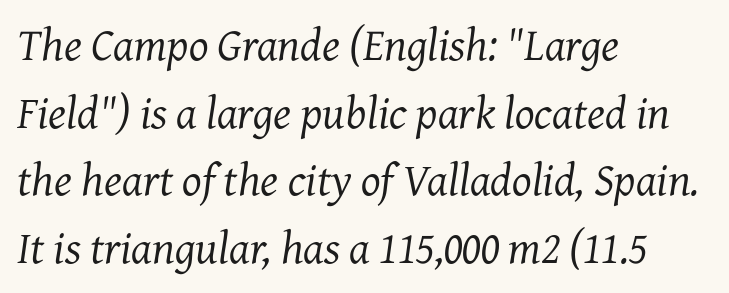
{"serif": "yes", "italic": "yes", "lean": "right", "slant_degrees": 7, "bold": "no", "weight": "regular", "width": "normal", "stroke_contrast": "medium", "x_height": "medium", "monospaced": "no", "underline": "no", "align": "left", "line_spacing": "normal", "line_spacing_ratio": 1.47, "letter_spacing": "normal", "letter_spacing_em": 0.0, "glyph_px": 46}
